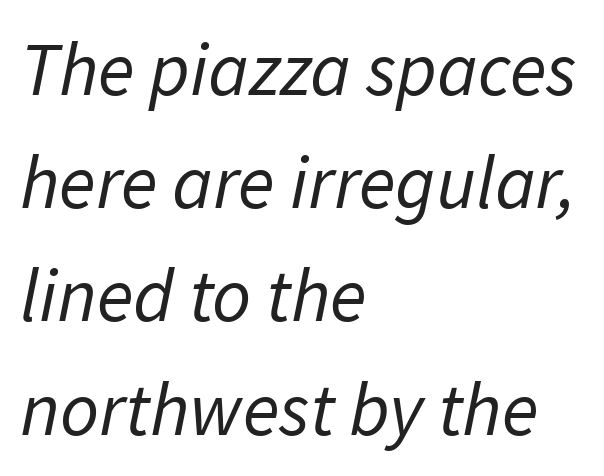
Q: Is the text bold? A: No.
Q: Is the typeface a serif or a sans-serif typeface? A: Sans-serif.
Q: Is the text underlined? A: No.
Q: How is the paragraph aligned? A: Left-aligned.
Q: Is the spacing between letters normal or unusually wide? A: Normal.
Q: Is the spacing between lines tight, normal or loose? A: Normal.
Q: Width (condensed, normal, or wide)? A: Normal.
Q: Stroke contrast? A: Low.
Q: x-height? A: Medium.
Q: Monospaced? A: No.
